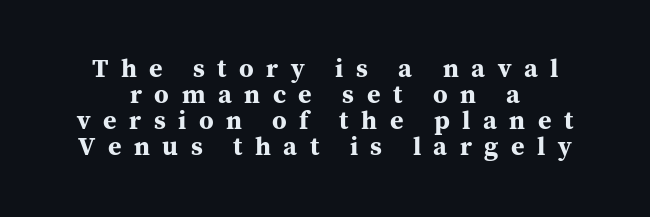
{"italic": "no", "bold": "yes", "underline": "no", "line_spacing": "tight", "line_spacing_ratio": 1.0, "letter_spacing": "wide", "letter_spacing_em": 0.48, "glyph_px": 26}
